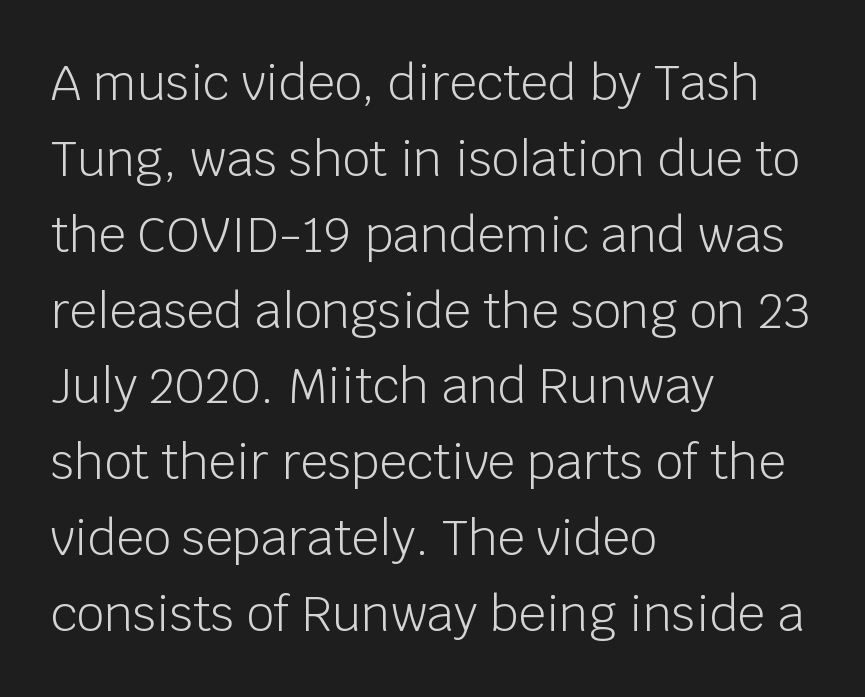
{"serif": "no", "italic": "no", "bold": "no", "weight": "light", "width": "normal", "stroke_contrast": "low", "x_height": "large", "monospaced": "no", "underline": "no", "align": "left", "line_spacing": "normal", "line_spacing_ratio": 1.58, "letter_spacing": "normal", "letter_spacing_em": 0.0, "glyph_px": 48}
